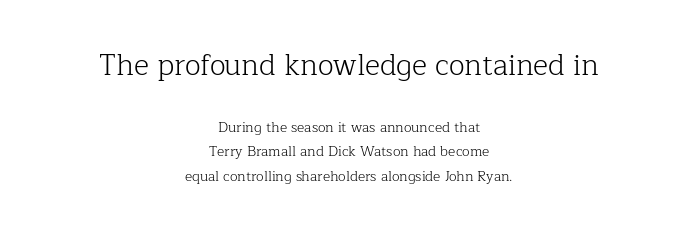
{"serif": "yes", "italic": "no", "bold": "no", "weight": "light", "width": "normal", "stroke_contrast": "low", "x_height": "medium", "monospaced": "no", "underline": "no", "align": "center", "line_spacing_ratio": 1.75, "letter_spacing": "normal", "letter_spacing_em": 0.0, "larger_block": "first", "size_ratio": 2.07, "glyph_px": 29}
